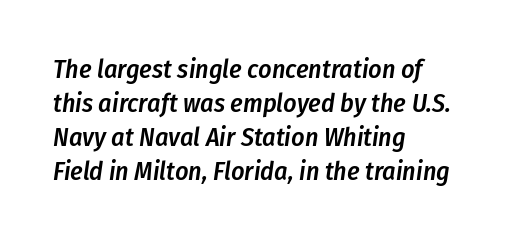
{"italic": "yes", "lean": "right", "slant_degrees": 8, "bold": "semi", "underline": "no", "align": "left", "line_spacing": "normal", "line_spacing_ratio": 1.31, "letter_spacing": "normal", "letter_spacing_em": 0.0, "glyph_px": 26}
